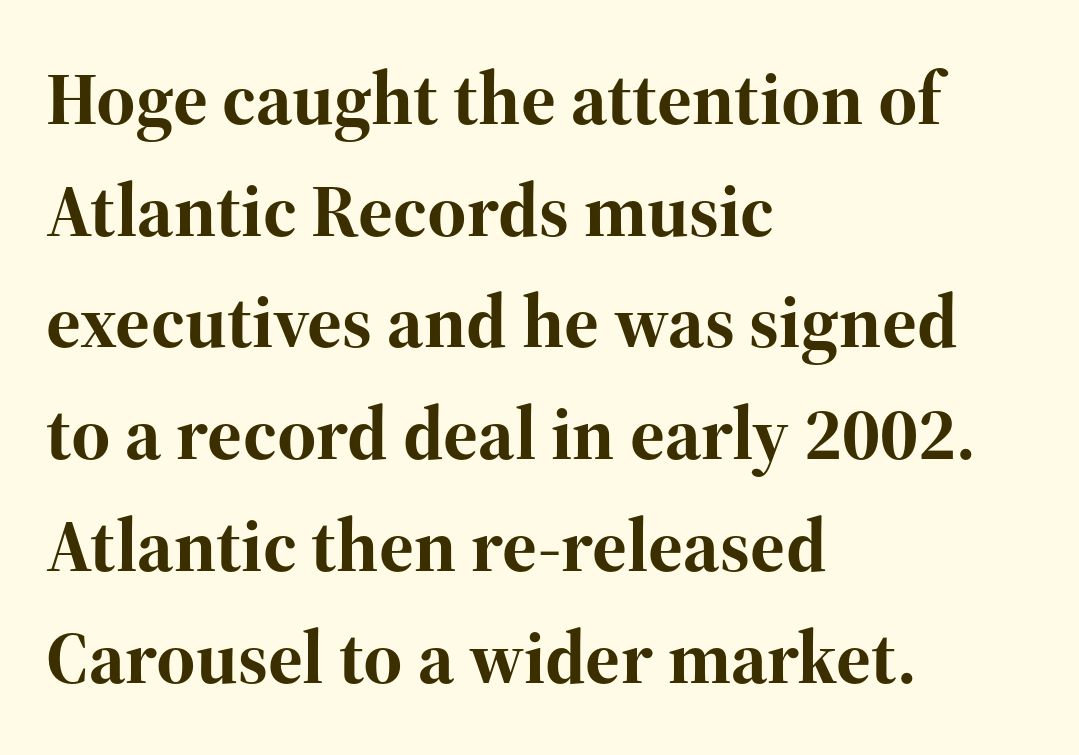
{"serif": "yes", "italic": "no", "bold": "yes", "weight": "bold", "width": "normal", "stroke_contrast": "high", "x_height": "medium", "monospaced": "no", "underline": "no", "align": "left", "line_spacing": "normal", "line_spacing_ratio": 1.49, "letter_spacing": "normal", "letter_spacing_em": 0.0, "glyph_px": 75}
